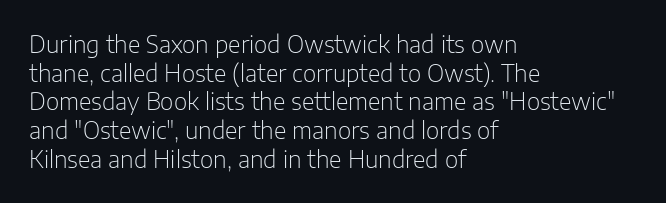
The lines sit at an ordinary, default distance from one another. The text block is weighted toward the left margin, trailing off unevenly rightward. Tracking value appears to be zero — textbook default spacing. Has an underline been added? It has not. Stroke mass is kept to a normal reading level or below.
